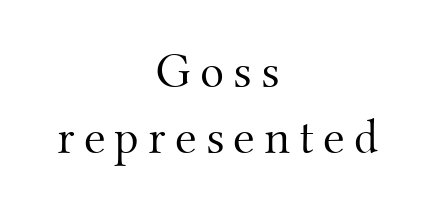
{"serif": "yes", "italic": "no", "bold": "no", "weight": "light", "width": "normal", "stroke_contrast": "medium", "x_height": "small", "monospaced": "no", "underline": "no", "align": "center", "line_spacing": "normal", "line_spacing_ratio": 1.33, "glyph_px": 50}
